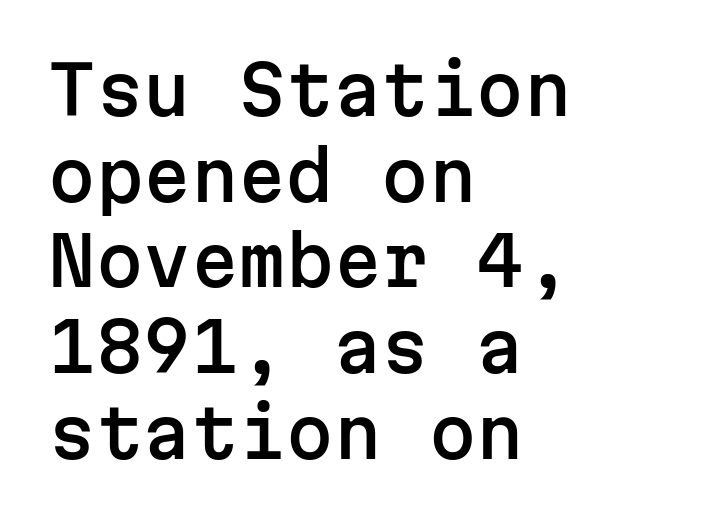
Spacing between characters is what you'd get straight out of the box. The face used here is monospaced, like something from a code editor. Stroke terminals: plain, sans-serif. Summary of vertical rhythm: regular, with standard interline spacing. Descenders hang freely into open space.
